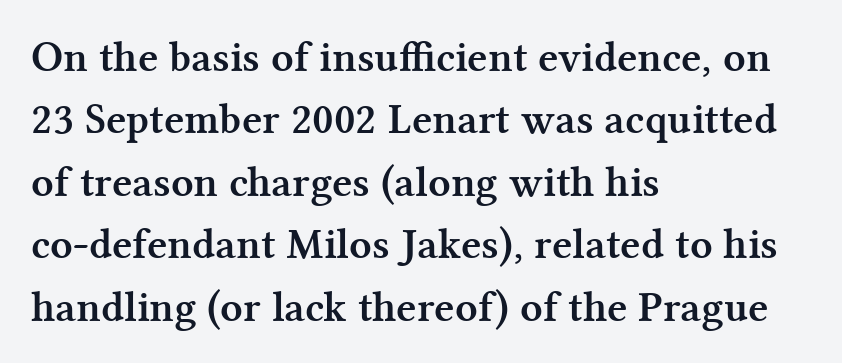
Regarding leading, the lines here are spaced in the standard way. Words float on clear page, feet unadorned. You can tell it's not italic because the verticals are truly vertical. This sample has the flowing, uneven cadence of proportional lettering. The font family rendered here belongs to the serif group. Glyph-to-glyph distance matches everyday printed text.
